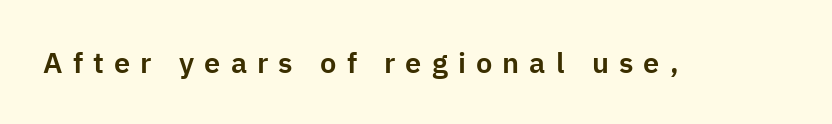
{"serif": "no", "italic": "no", "width": "normal", "stroke_contrast": "low", "x_height": "medium", "monospaced": "no", "underline": "no", "letter_spacing": "wide", "letter_spacing_em": 0.35, "glyph_px": 29}
